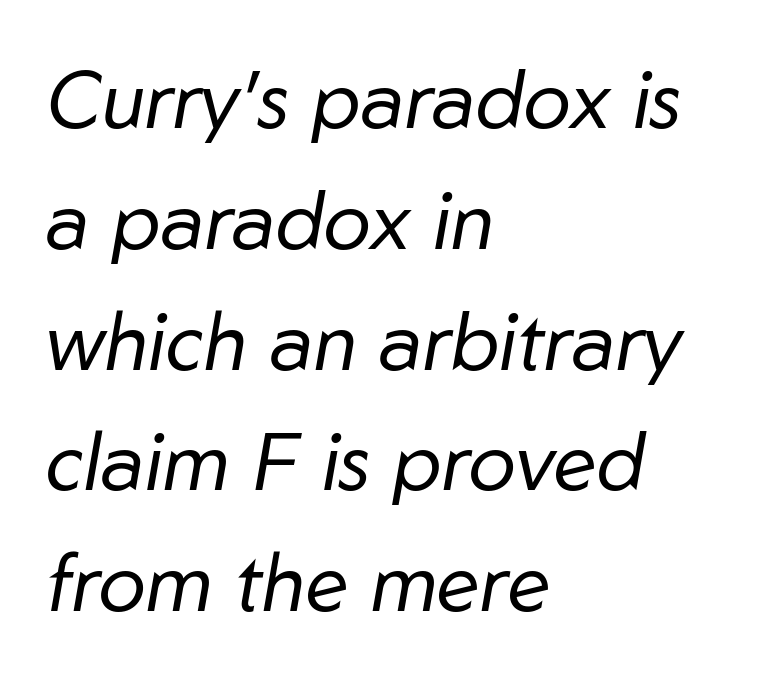
{"italic": "yes", "lean": "right", "slant_degrees": 10, "bold": "no", "weight": "regular", "width": "normal", "stroke_contrast": "low", "x_height": "medium", "monospaced": "no", "underline": "no", "align": "left", "line_spacing": "normal", "line_spacing_ratio": 1.51, "letter_spacing": "normal", "letter_spacing_em": 0.0, "glyph_px": 80}
